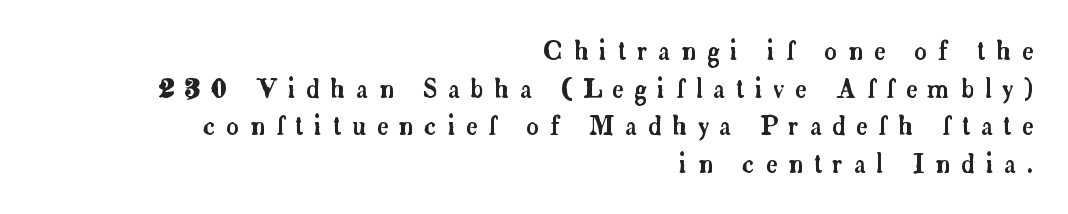
{"italic": "no", "underline": "no", "align": "right", "line_spacing": "normal", "line_spacing_ratio": 1.51, "letter_spacing": "wide", "letter_spacing_em": 0.43, "glyph_px": 25}
